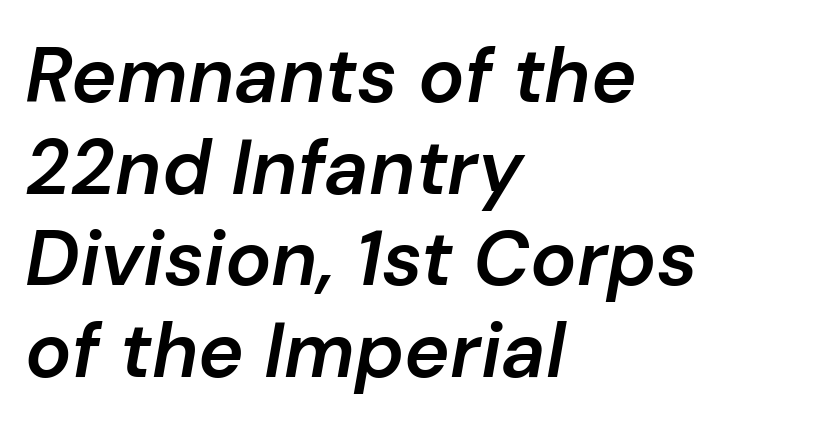
{"italic": "yes", "lean": "right", "slant_degrees": 10, "bold": "semi", "weight": "semibold", "width": "normal", "stroke_contrast": "low", "x_height": "medium", "monospaced": "no", "underline": "no", "align": "left", "line_spacing_ratio": 1.19, "letter_spacing": "normal", "letter_spacing_em": 0.0, "glyph_px": 77}
